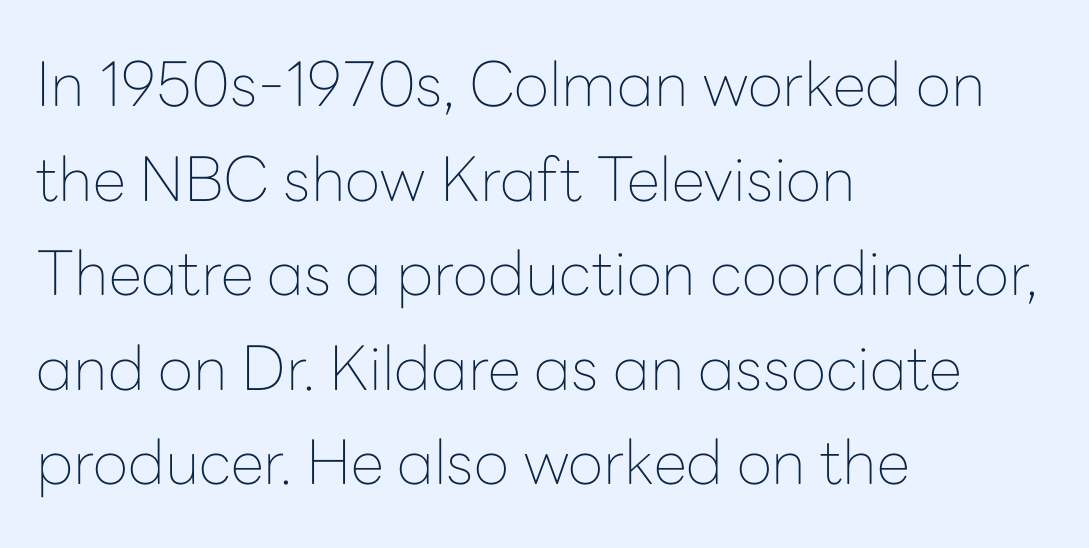
{"serif": "no", "italic": "no", "bold": "no", "weight": "thin", "width": "normal", "stroke_contrast": "low", "x_height": "medium", "monospaced": "no", "underline": "no", "align": "left", "line_spacing": "normal", "line_spacing_ratio": 1.55, "letter_spacing": "normal", "letter_spacing_em": 0.0, "glyph_px": 61}
